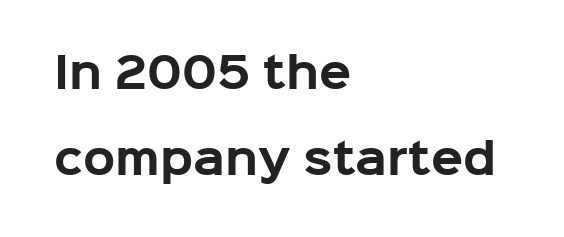
Q: Is the text bold? A: Yes.
Q: Is the text italic (slanted)? A: No, it is upright.
Q: Is the typeface a serif or a sans-serif typeface? A: Sans-serif.
Q: Is the text underlined? A: No.
Q: How is the paragraph aligned? A: Left-aligned.
Q: Is the spacing between letters normal or unusually wide? A: Normal.
Q: Is the spacing between lines tight, normal or loose? A: Loose.
Q: Width (condensed, normal, or wide)? A: Normal.
Q: Stroke contrast? A: Low.
Q: x-height? A: Medium.
Q: Monospaced? A: No.
